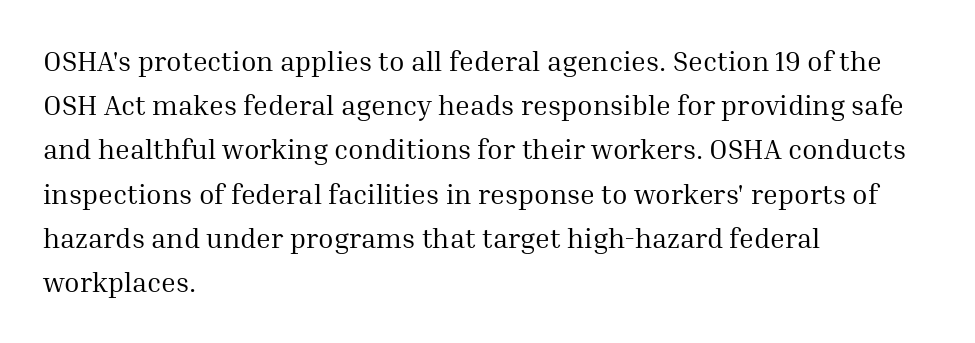
{"serif": "yes", "italic": "no", "bold": "no", "weight": "regular", "width": "normal", "stroke_contrast": "medium", "x_height": "medium", "monospaced": "no", "underline": "no", "align": "left", "line_spacing": "normal", "line_spacing_ratio": 1.58, "letter_spacing": "normal", "letter_spacing_em": 0.0, "glyph_px": 28}
